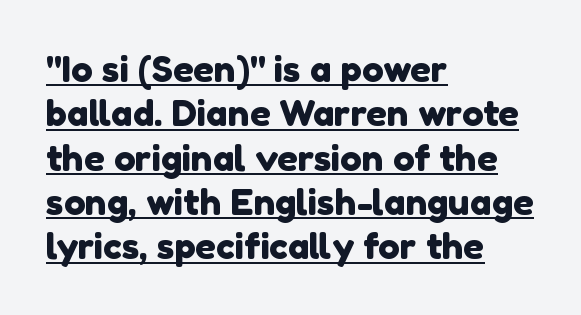
{"serif": "no", "width": "normal", "x_height": "medium", "monospaced": "no", "underline": "yes", "align": "left", "line_spacing_ratio": 1.23, "letter_spacing": "normal", "letter_spacing_em": 0.0, "glyph_px": 36}
